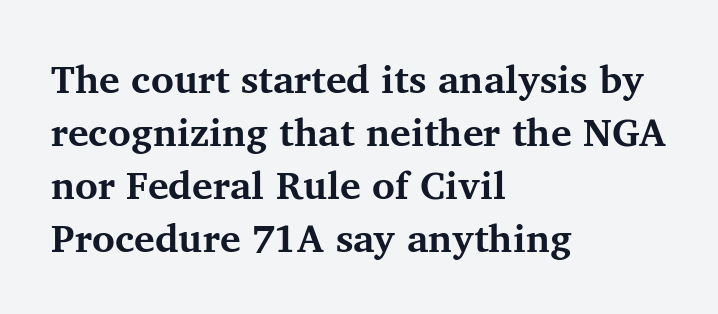
Q: Is the text bold? A: Yes.
Q: Is the text italic (slanted)? A: No, it is upright.
Q: Is the typeface a serif or a sans-serif typeface? A: Serif.
Q: Is the text underlined? A: No.
Q: How is the paragraph aligned? A: Left-aligned.
Q: Is the spacing between letters normal or unusually wide? A: Normal.
Q: Is the spacing between lines tight, normal or loose? A: Normal.
Q: Width (condensed, normal, or wide)? A: Normal.
Q: Stroke contrast? A: Medium.
Q: x-height? A: Medium.
Q: Monospaced? A: No.
